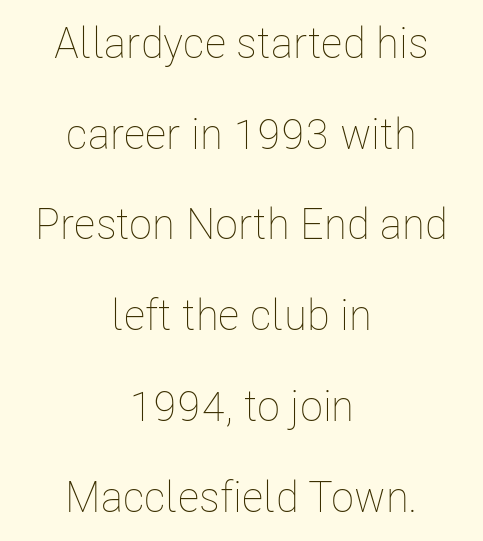
Q: Is the text bold? A: No.
Q: Is the text italic (slanted)? A: No, it is upright.
Q: Is the text underlined? A: No.
Q: How is the paragraph aligned? A: Centered.
Q: Is the spacing between letters normal or unusually wide? A: Normal.
Q: Is the spacing between lines tight, normal or loose? A: Loose.
Q: Width (condensed, normal, or wide)? A: Condensed.
Q: Stroke contrast? A: Low.
Q: x-height? A: Medium.
Q: Monospaced? A: No.
